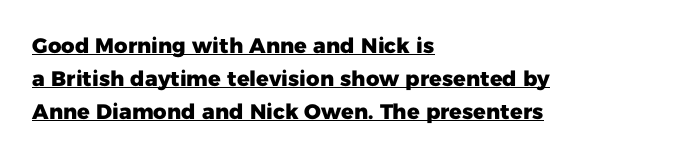
The paragraph has a hard left edge and a soft right edge. Caption: standard tracking, unaltered. This sample uses an upright cut, with every glyph sitting square on the baseline. The words here are underlined. Weight check: bold — yes, fully.
